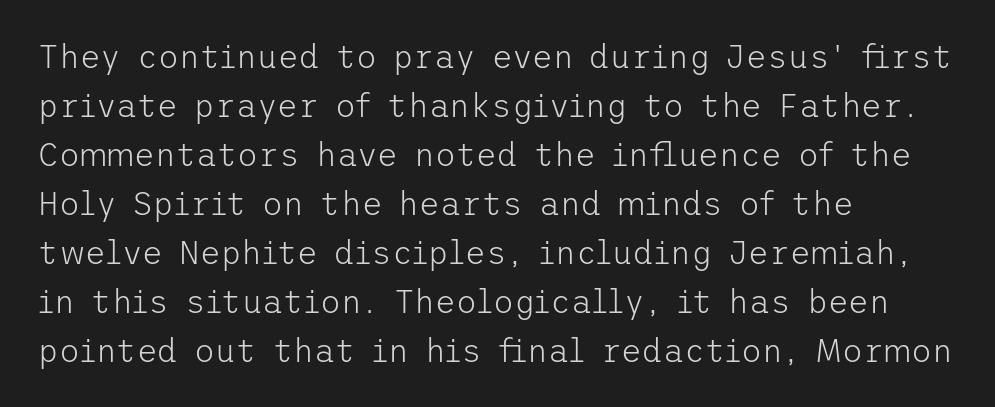
The image shows 32 px light sans-serif type, upright; set left-aligned, normal line spacing (1.53x), normal letter spacing, not underlined; low stroke contrast and a medium x-height.
